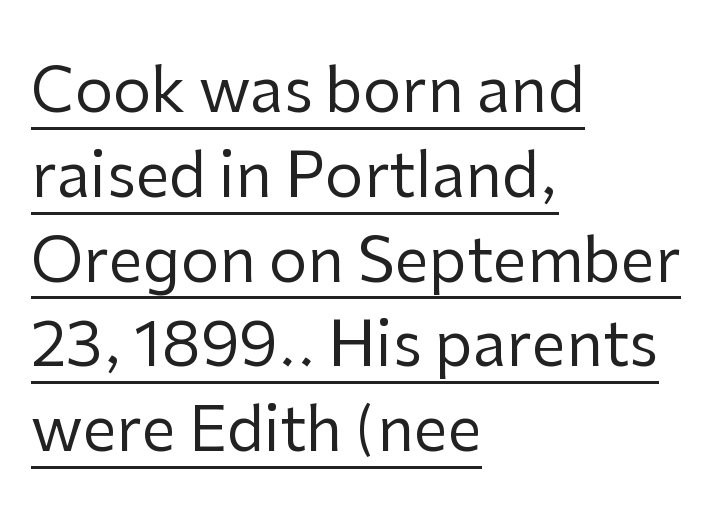
Q: Is the text bold? A: No.
Q: Is the text italic (slanted)? A: No, it is upright.
Q: Is the typeface a serif or a sans-serif typeface? A: Sans-serif.
Q: Is the text underlined? A: Yes.
Q: How is the paragraph aligned? A: Left-aligned.
Q: Is the spacing between letters normal or unusually wide? A: Normal.
Q: Is the spacing between lines tight, normal or loose? A: Normal.
Q: Width (condensed, normal, or wide)? A: Normal.
Q: Stroke contrast? A: Low.
Q: x-height? A: Medium.
Q: Monospaced? A: No.
